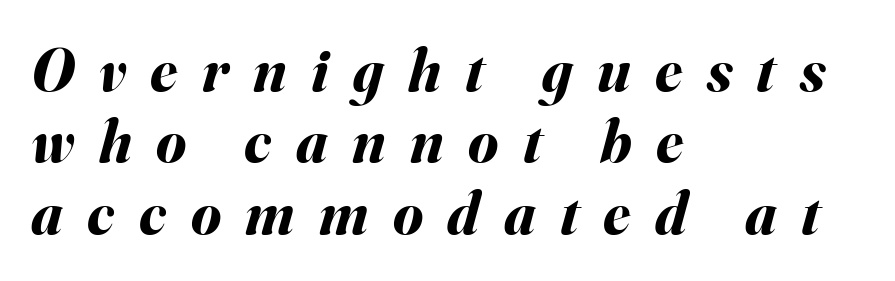
Chunky letters — that's bold for sure. This rendering features lettering with no underline. Italic: yes, the glyphs are oblique. The lines are quadded left. The face used here is rendered with a markedly widened letterfit.
